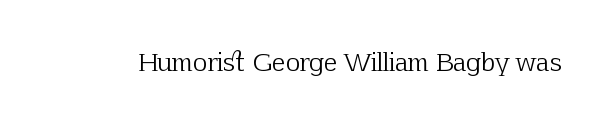
The image shows 25 px text type, upright; set normal letter spacing, not underlined.
